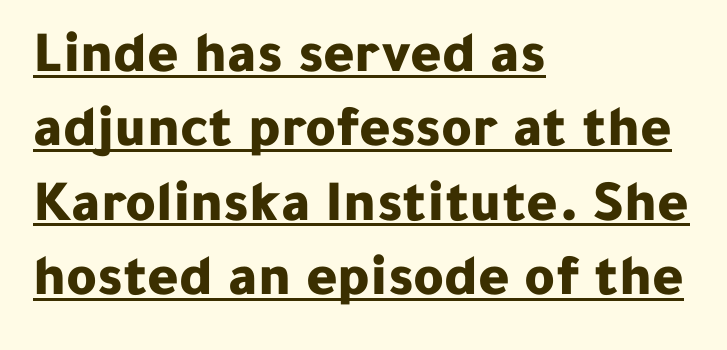
Q: Is the text bold? A: Yes.
Q: Is the text italic (slanted)? A: No, it is upright.
Q: Is the typeface a serif or a sans-serif typeface? A: Sans-serif.
Q: Is the text underlined? A: Yes.
Q: How is the paragraph aligned? A: Left-aligned.
Q: Is the spacing between letters normal or unusually wide? A: Normal.
Q: Is the spacing between lines tight, normal or loose? A: Normal.
Q: Width (condensed, normal, or wide)? A: Normal.
Q: Stroke contrast? A: Low.
Q: x-height? A: Medium.
Q: Monospaced? A: No.
